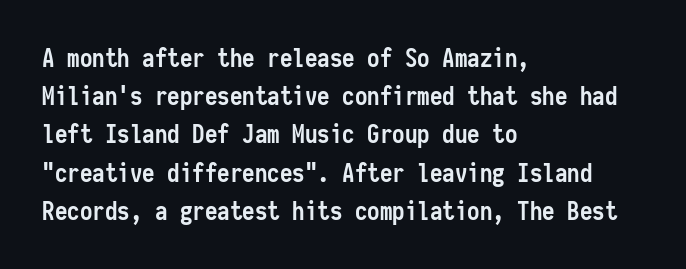
The image shows 25 px bold type, upright; set left-aligned, normal line spacing (1.53x), normal letter spacing, not underlined.
